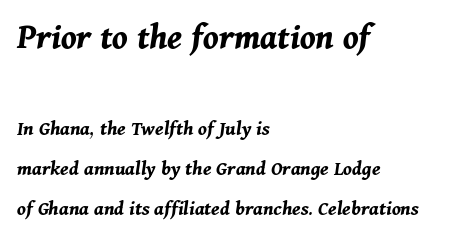
Q: Is the text bold? A: Yes.
Q: Is the text italic (slanted)? A: Yes, it leans right by about 11 degrees.
Q: Is the text underlined? A: No.
Q: How is the paragraph aligned? A: Left-aligned.
Q: Is the spacing between letters normal or unusually wide? A: Normal.
Q: Is the spacing between lines tight, normal or loose? A: Loose.
Q: Which block of text is set in a larger size, the first (top) or the second (bottom)? A: The first (top) one.
Q: Width (condensed, normal, or wide)? A: Normal.
Q: Stroke contrast? A: Medium.
Q: x-height? A: Medium.
Q: Monospaced? A: No.
